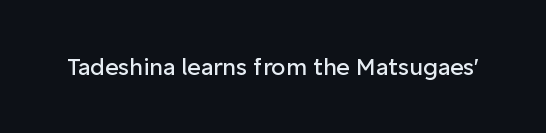
{"italic": "no", "bold": "no", "underline": "no", "letter_spacing": "normal", "letter_spacing_em": 0.0, "glyph_px": 23}
